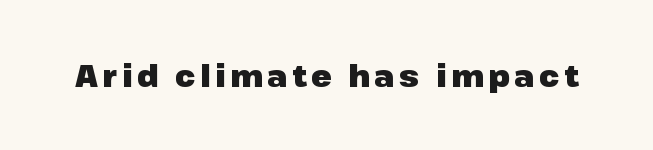
{"serif": "no", "italic": "no", "bold": "yes", "weight": "heavy", "width": "normal", "stroke_contrast": "low", "x_height": "medium", "monospaced": "no", "underline": "no", "glyph_px": 30}
